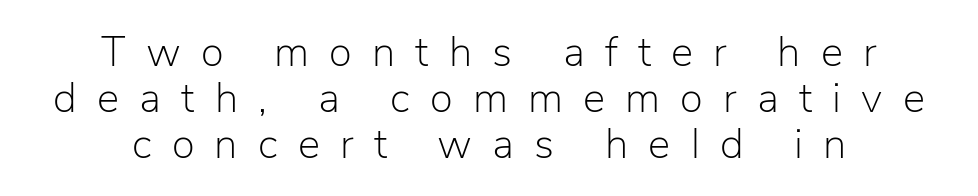
The image shows 42 px light sans-serif type, upright; set centered, tight line spacing (1.09x), unusually wide letter spacing (+0.48 em), not underlined; low stroke contrast and a medium x-height.
